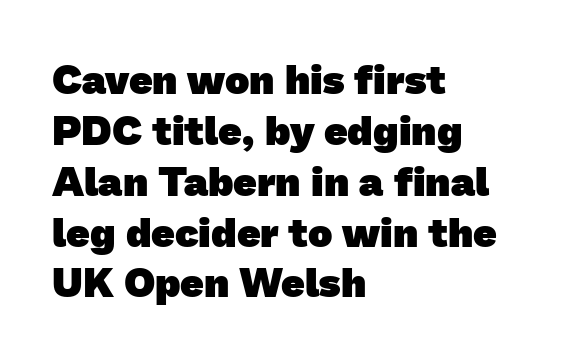
Q: Is the text bold? A: Yes.
Q: Is the typeface a serif or a sans-serif typeface? A: Sans-serif.
Q: Is the text underlined? A: No.
Q: How is the paragraph aligned? A: Left-aligned.
Q: Is the spacing between letters normal or unusually wide? A: Normal.
Q: Width (condensed, normal, or wide)? A: Normal.
Q: Stroke contrast? A: Low.
Q: x-height? A: Medium.
Q: Monospaced? A: No.
